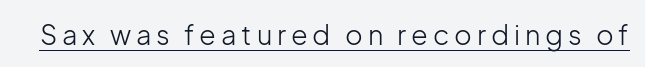
This is not heavy type; no bold has been used. A roman cut, with each character standing at attention. Is there an underline? Yes — a line sits under the letters.
